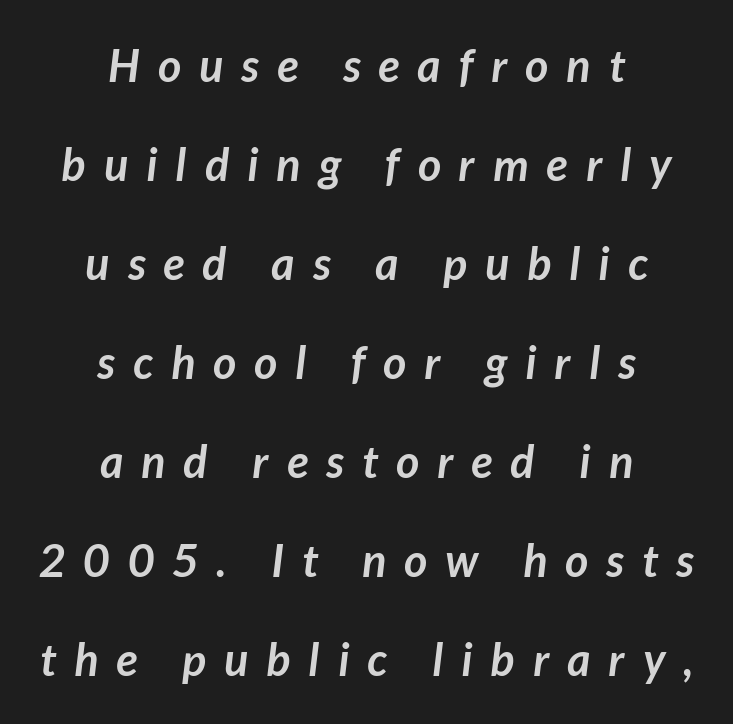
Lines of text with bare space underneath. Caption: multi-line text, centered on the measure. Type style note: lacks serifs. These words are printed bold, with thick strokes throughout.
